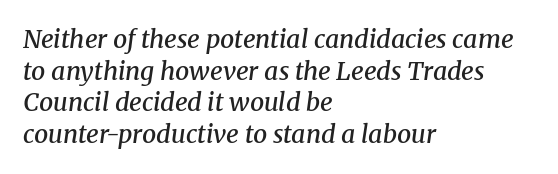
The image shows 25 px text type, italic (leaning right); set left-aligned, normal line spacing (1.27x), normal letter spacing, not underlined.
